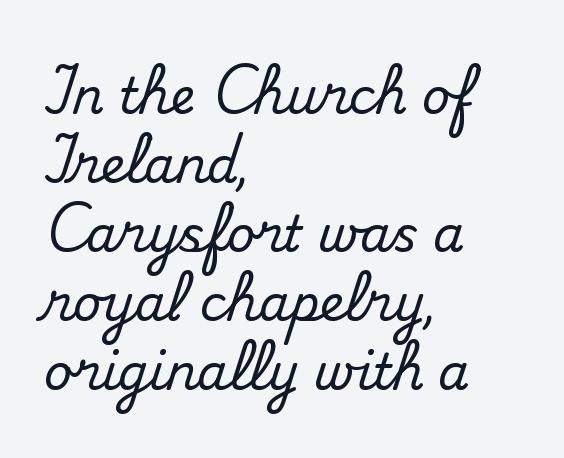
Q: Is the text italic (slanted)? A: Yes.
Q: Is the typeface a serif or a sans-serif typeface? A: Serif.
Q: Is the text underlined? A: No.
Q: How is the paragraph aligned? A: Left-aligned.
Q: Is the spacing between letters normal or unusually wide? A: Normal.
Q: Is the spacing between lines tight, normal or loose? A: Normal.
Q: Width (condensed, normal, or wide)? A: Normal.
Q: Stroke contrast? A: Medium.
Q: x-height? A: Small.
Q: Monospaced? A: No.
